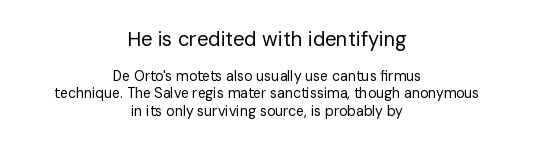
The image shows 20 px text type, upright; set centered, line spacing 1.24x, normal letter spacing, not underlined; the first (top) block is 1.43x larger.
